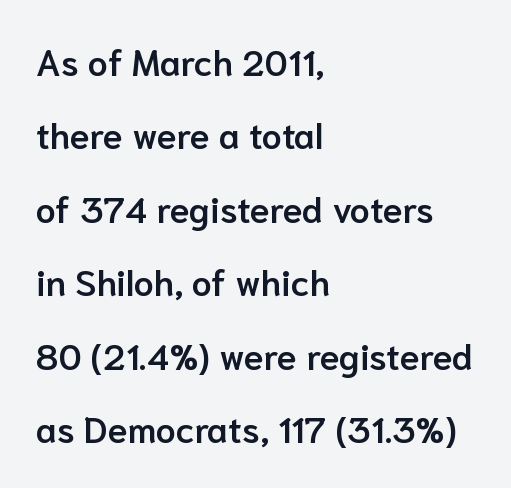
The image shows 36 px semibold sans-serif type, upright; set left-aligned, loose line spacing (2.04x), normal letter spacing, not underlined; low stroke contrast and a medium x-height.
